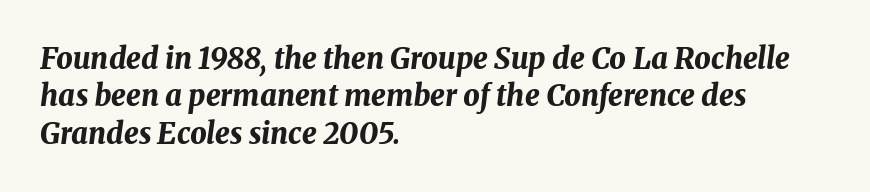
Q: Is the text bold? A: Yes.
Q: Is the text italic (slanted)? A: Yes, it leans right by about 8 degrees.
Q: Is the text underlined? A: No.
Q: How is the paragraph aligned? A: Left-aligned.
Q: Is the spacing between letters normal or unusually wide? A: Normal.
Q: Is the spacing between lines tight, normal or loose? A: Normal.
Q: Width (condensed, normal, or wide)? A: Normal.
Q: Stroke contrast? A: Medium.
Q: x-height? A: Medium.
Q: Monospaced? A: No.
